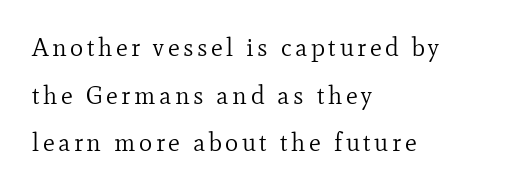
The image shows 25 px text type, upright; set left-aligned, loose line spacing (1.91x), not underlined.
